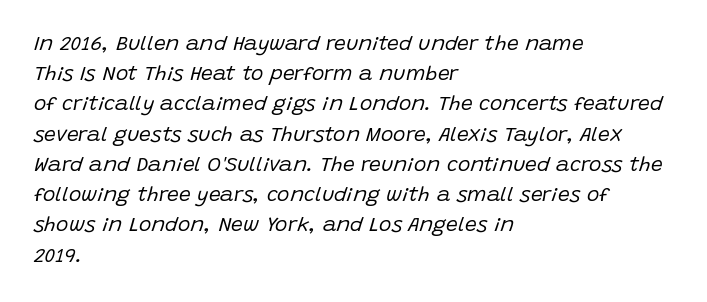
Regular leading. The font is comparable to plain body text, perhaps lighter. Leftover space on each line is placed entirely after the last word. Descenders hang freely into open space.
